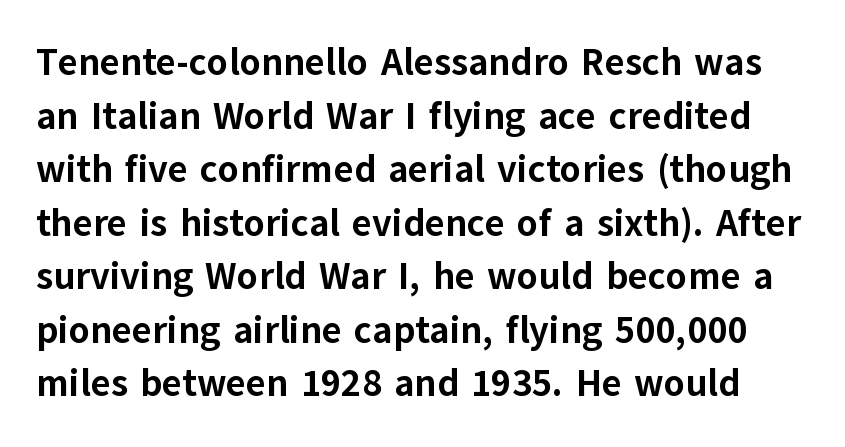
{"serif": "no", "italic": "no", "bold": "yes", "weight": "bold", "width": "normal", "stroke_contrast": "low", "x_height": "medium", "monospaced": "no", "underline": "no", "line_spacing": "normal", "line_spacing_ratio": 1.41, "letter_spacing": "normal", "letter_spacing_em": 0.0, "glyph_px": 38}
